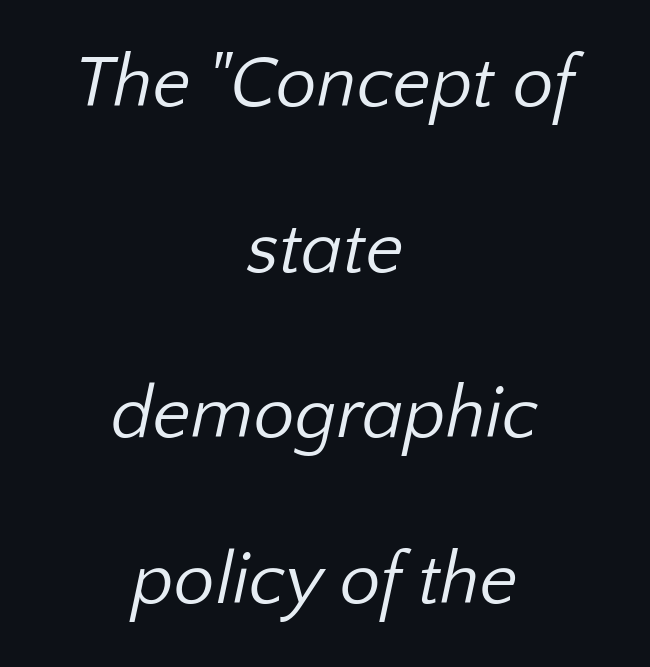
{"serif": "no", "bold": "no", "weight": "regular", "width": "normal", "stroke_contrast": "low", "x_height": "medium", "monospaced": "no", "underline": "no", "align": "center", "line_spacing": "loose", "line_spacing_ratio": 2.27, "letter_spacing": "normal", "letter_spacing_em": 0.0, "glyph_px": 73}
